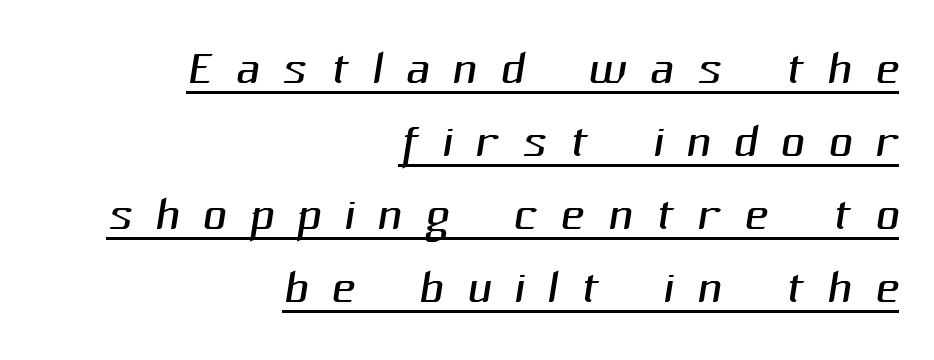
The image shows 67 px light sans-serif type; set right-aligned, tight line spacing (1.09x), unusually wide letter spacing (+0.34 em), underlined; medium stroke contrast and a medium x-height.
